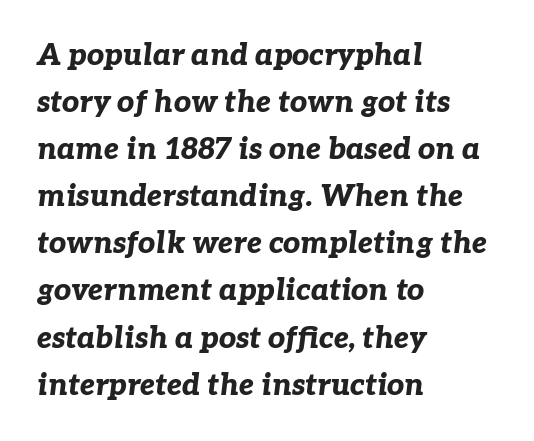
{"italic": "yes", "lean": "right", "slant_degrees": 7, "bold": "yes", "weight": "bold", "width": "normal", "stroke_contrast": "low", "x_height": "medium", "monospaced": "no", "underline": "no", "align": "left", "line_spacing": "normal", "line_spacing_ratio": 1.57, "letter_spacing": "normal", "letter_spacing_em": 0.0, "glyph_px": 30}
